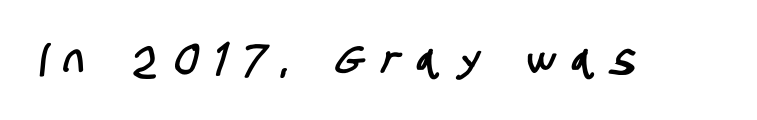
Q: Is the typeface a serif or a sans-serif typeface? A: Sans-serif.
Q: Is the text underlined? A: No.
Q: Is the spacing between letters normal or unusually wide? A: Unusually wide.
Q: Width (condensed, normal, or wide)? A: Condensed.
Q: Stroke contrast? A: Low.
Q: x-height? A: Large.
Q: Monospaced? A: No.
